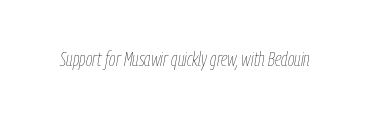
Q: Is the text bold? A: No.
Q: Is the text italic (slanted)? A: Yes, it leans right by about 9 degrees.
Q: Is the text underlined? A: No.
Q: Is the spacing between letters normal or unusually wide? A: Normal.
